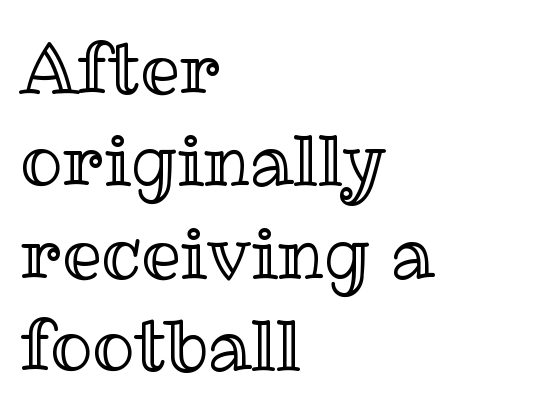
Q: Is the text italic (slanted)? A: No, it is upright.
Q: Is the text underlined? A: No.
Q: How is the paragraph aligned? A: Left-aligned.
Q: Is the spacing between letters normal or unusually wide? A: Normal.
Q: Is the spacing between lines tight, normal or loose? A: Normal.
Q: Width (condensed, normal, or wide)? A: Normal.
Q: x-height? A: Medium.
Q: Monospaced? A: No.
